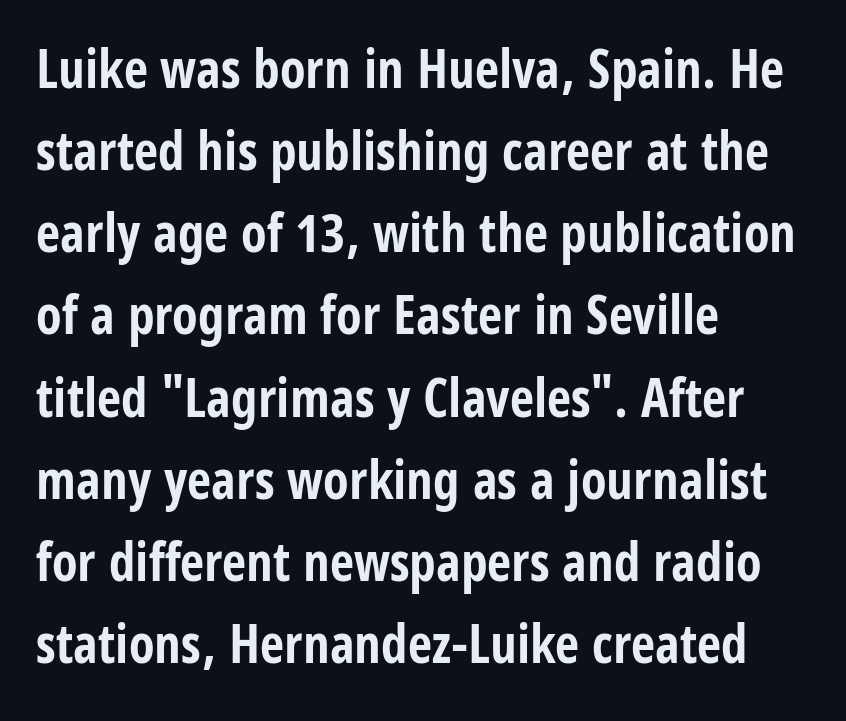
{"serif": "no", "italic": "no", "bold": "yes", "weight": "bold", "width": "condensed", "stroke_contrast": "low", "x_height": "large", "monospaced": "no", "underline": "no", "align": "left", "line_spacing": "normal", "line_spacing_ratio": 1.55, "letter_spacing": "normal", "letter_spacing_em": 0.0, "glyph_px": 53}
